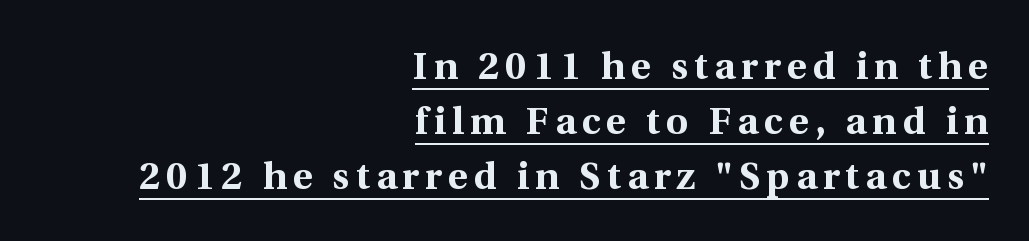
{"serif": "yes", "italic": "no", "bold": "yes", "weight": "bold", "width": "normal", "x_height": "medium", "monospaced": "no", "underline": "yes", "align": "right", "line_spacing": "normal", "line_spacing_ratio": 1.45, "glyph_px": 38}
